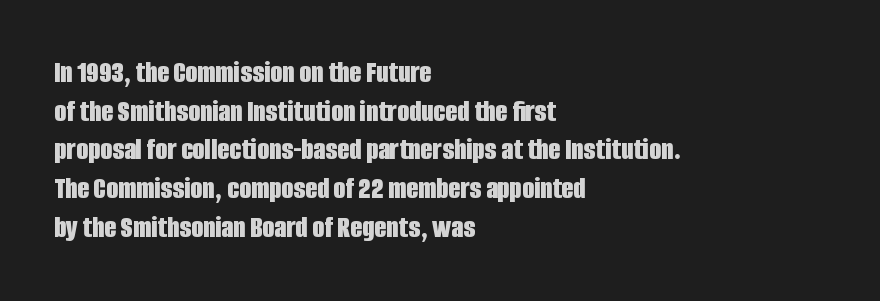
Q: Is the text bold? A: Yes.
Q: Is the text italic (slanted)? A: No, it is upright.
Q: Is the typeface a serif or a sans-serif typeface? A: Sans-serif.
Q: Is the text underlined? A: No.
Q: How is the paragraph aligned? A: Left-aligned.
Q: Is the spacing between letters normal or unusually wide? A: Normal.
Q: Is the spacing between lines tight, normal or loose? A: Normal.
Q: Width (condensed, normal, or wide)? A: Condensed.
Q: Stroke contrast? A: Low.
Q: x-height? A: Large.
Q: Monospaced? A: No.
